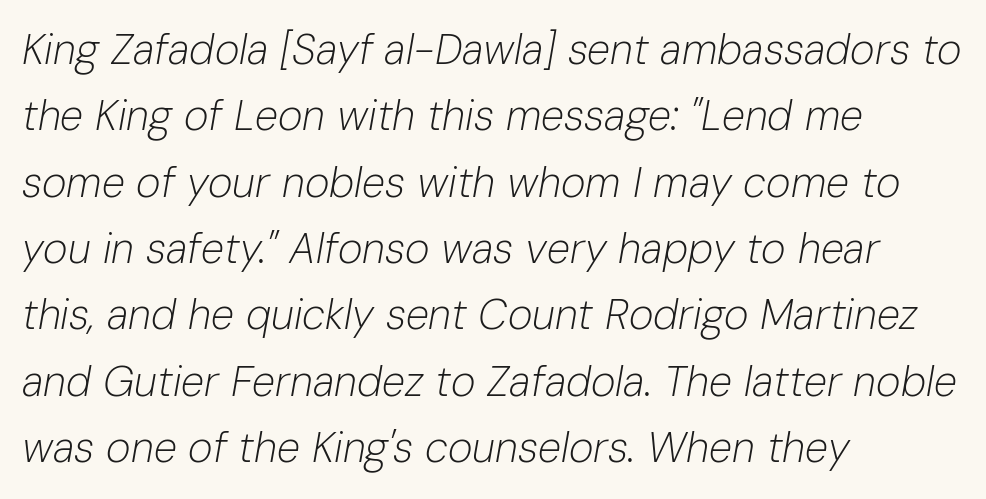
Q: Is the text bold? A: No.
Q: Is the text italic (slanted)? A: Yes, it leans right by about 10 degrees.
Q: Is the text underlined? A: No.
Q: How is the paragraph aligned? A: Left-aligned.
Q: Is the spacing between letters normal or unusually wide? A: Normal.
Q: Is the spacing between lines tight, normal or loose? A: Normal.
Q: Width (condensed, normal, or wide)? A: Normal.
Q: Stroke contrast? A: Low.
Q: x-height? A: Medium.
Q: Monospaced? A: No.
